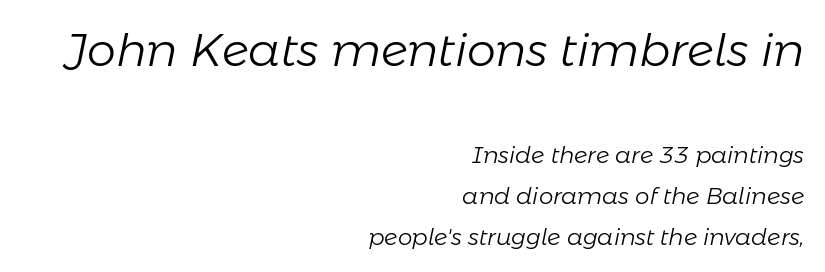
Each row of text sits above clean, open space. Characters follow at the spacing the type designer built in. Typesetter's note — upper block bumped up in size, lower block left smaller. Proportional: the letters do not fall into vertical columns. The text carries the slant typical of an italic or oblique font. Each stroke keeps to a modest, everyday thickness or less.
